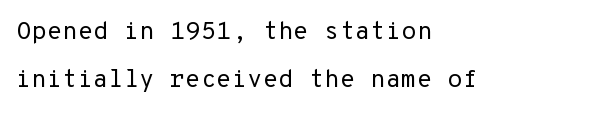
The image shows 25 px text type, upright; set left-aligned, loose line spacing (1.91x), normal letter spacing, not underlined.
